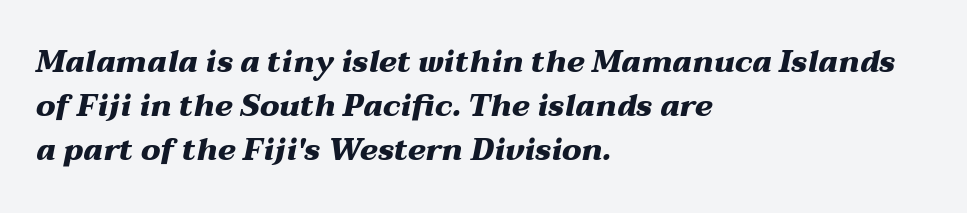
The image shows 30 px heavy, wide type, italic (leaning right); set left-aligned, normal line spacing (1.46x), normal letter spacing, not underlined; medium stroke contrast and a medium x-height.
